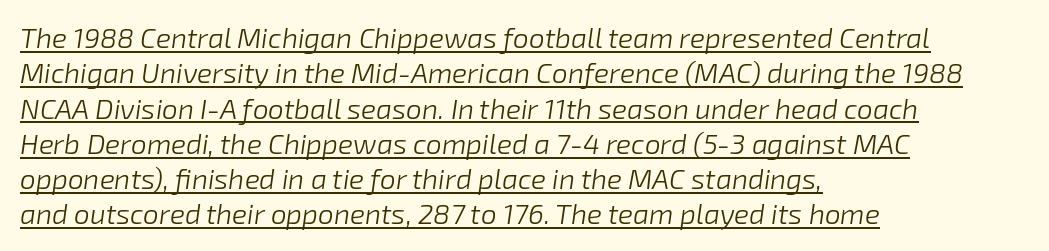
The image shows 28 px light type, italic (leaning right); set left-aligned, normal line spacing (1.26x), normal letter spacing, underlined; low stroke contrast and a medium x-height.
